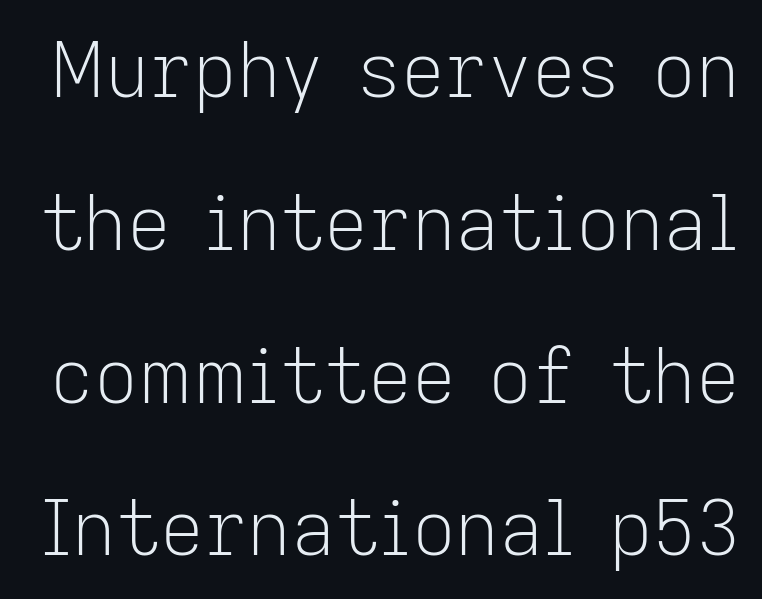
Letters rest on an invisible, unmarked baseline. The passage shown is typed in a proportional face where columns would drift. This is sans-serif lettering, the kind often seen on screens and signage. Caption: face not bold, strokes unweighted. The leading is generous, giving the passage an open texture.
